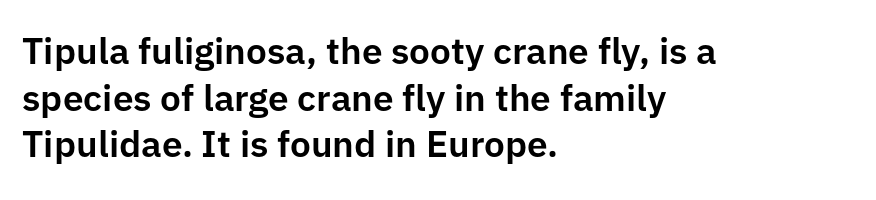
Beneath every word, the page is bare. Ordinary non-slanted type is in use. Do the characters align in a grid? No, the font is proportional. Is the letter spacing exaggerated? No — it looks like the ordinary default. The block of text has a typical density, with ordinary space between rows. Regarding serifs, this sample does without them.
